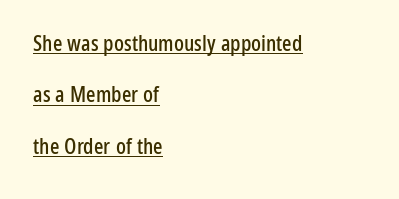
No italicization has been applied; the sample stays upright. Each line of the rendering has a horizontal stroke beneath the glyphs. The letterforms sit shoulder to shoulder at normal distance. The passage shown stacks its lines with a broad gap.
